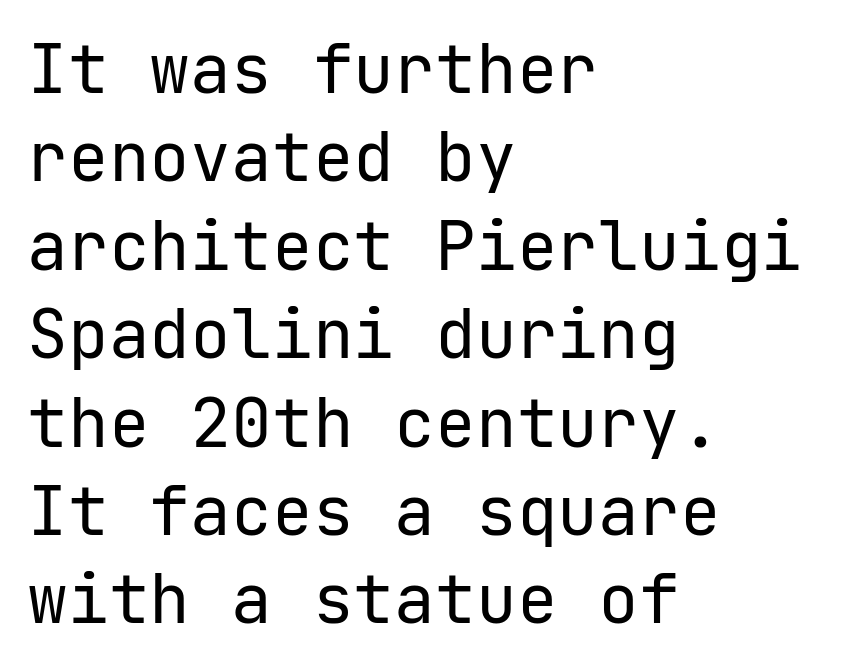
The image shows 68 px regular-weight sans-serif type, upright, monospaced; set left-aligned, normal line spacing (1.3x), normal letter spacing, not underlined; low stroke contrast and a medium x-height.
